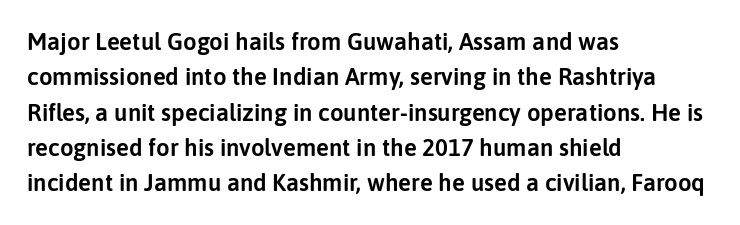
The image shows 24 px text type, upright; set left-aligned, normal line spacing (1.47x), normal letter spacing, not underlined.
